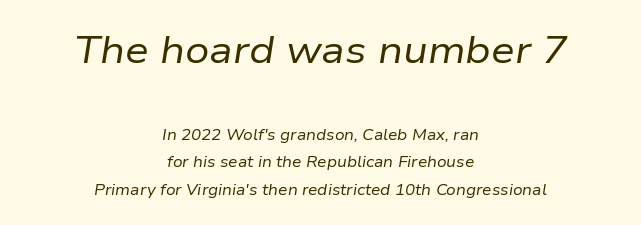
The image shows 38 px regular-weight type, italic (leaning right); set centered, line spacing 1.83x, normal letter spacing, not underlined; the first (top) block is 2.53x larger; low stroke contrast and a medium x-height.
